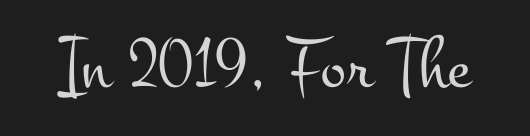
Varying glyph widths throughout — classic text-font behaviour. Plain, unruled lines of type. Nothing unusual about the tracking: characters are spaced as the font intends. Letters have the restrained weight of plain body copy at most.
